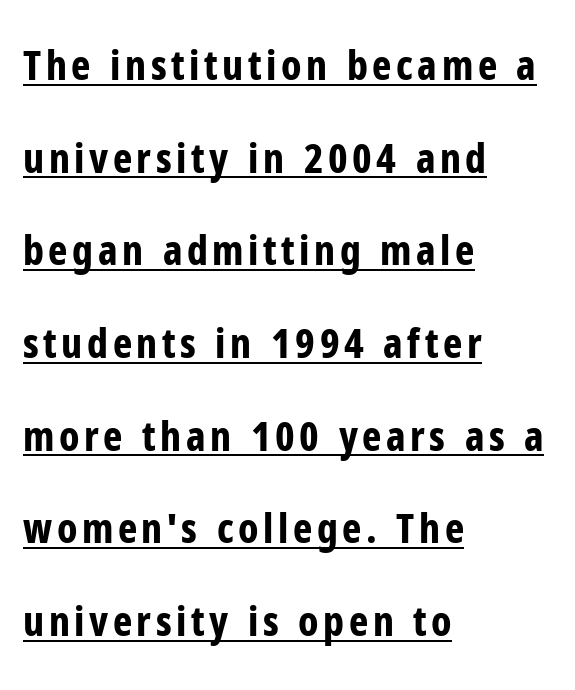
Visually the block forms a straight wall on the left and a jagged coastline on the right. The sample has been set heavy, in full bold. Type style note: lacks serifs. Students, observe the line beneath the letters — that is underlining.
